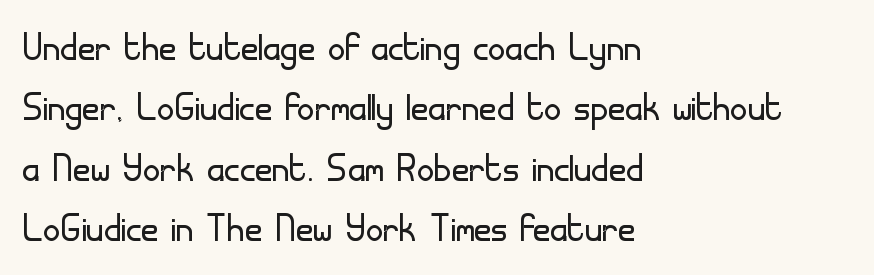
The image shows 48 px light sans-serif type, upright; set left-aligned, normal line spacing (1.26x), normal letter spacing, not underlined; low stroke contrast and a small x-height.
